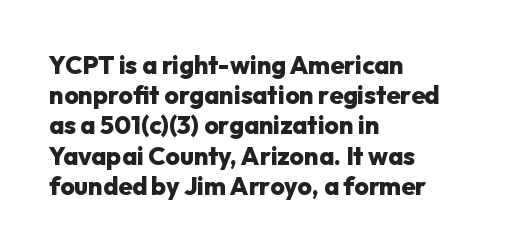
Q: Is the text bold? A: Yes.
Q: Is the text italic (slanted)? A: No, it is upright.
Q: Is the text underlined? A: No.
Q: How is the paragraph aligned? A: Left-aligned.
Q: Is the spacing between letters normal or unusually wide? A: Normal.
